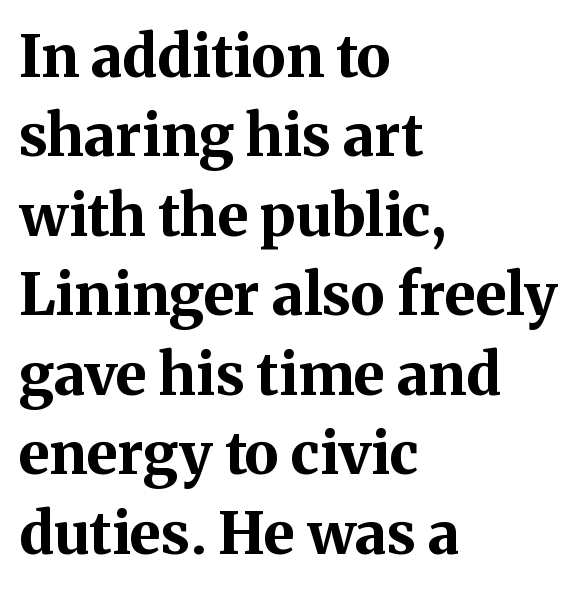
Q: Is the text bold? A: Yes.
Q: Is the text italic (slanted)? A: No, it is upright.
Q: Is the typeface a serif or a sans-serif typeface? A: Serif.
Q: Is the text underlined? A: No.
Q: How is the paragraph aligned? A: Left-aligned.
Q: Is the spacing between letters normal or unusually wide? A: Normal.
Q: Is the spacing between lines tight, normal or loose? A: Normal.
Q: Width (condensed, normal, or wide)? A: Normal.
Q: Stroke contrast? A: Medium.
Q: x-height? A: Medium.
Q: Monospaced? A: No.
